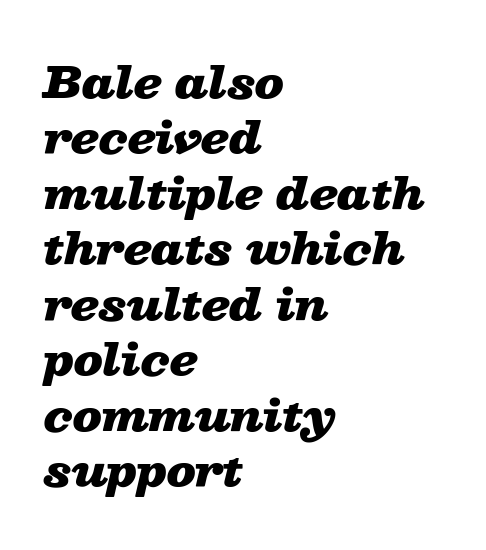
The image shows 43 px heavy, wide type, italic (leaning right); set left-aligned, normal line spacing (1.29x), normal letter spacing, not underlined; low stroke contrast and a medium x-height.
